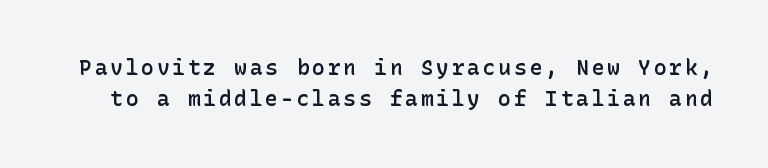
{"italic": "no", "bold": "semi", "underline": "no", "line_spacing": "normal", "line_spacing_ratio": 1.48, "glyph_px": 21}
